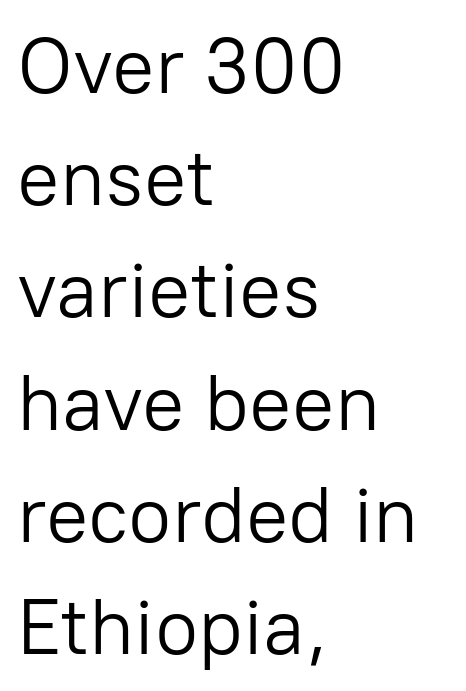
Q: Is the text bold? A: No.
Q: Is the text italic (slanted)? A: No, it is upright.
Q: Is the typeface a serif or a sans-serif typeface? A: Sans-serif.
Q: Is the text underlined? A: No.
Q: How is the paragraph aligned? A: Left-aligned.
Q: Is the spacing between letters normal or unusually wide? A: Normal.
Q: Is the spacing between lines tight, normal or loose? A: Normal.
Q: Width (condensed, normal, or wide)? A: Normal.
Q: Stroke contrast? A: Low.
Q: x-height? A: Medium.
Q: Monospaced? A: No.
